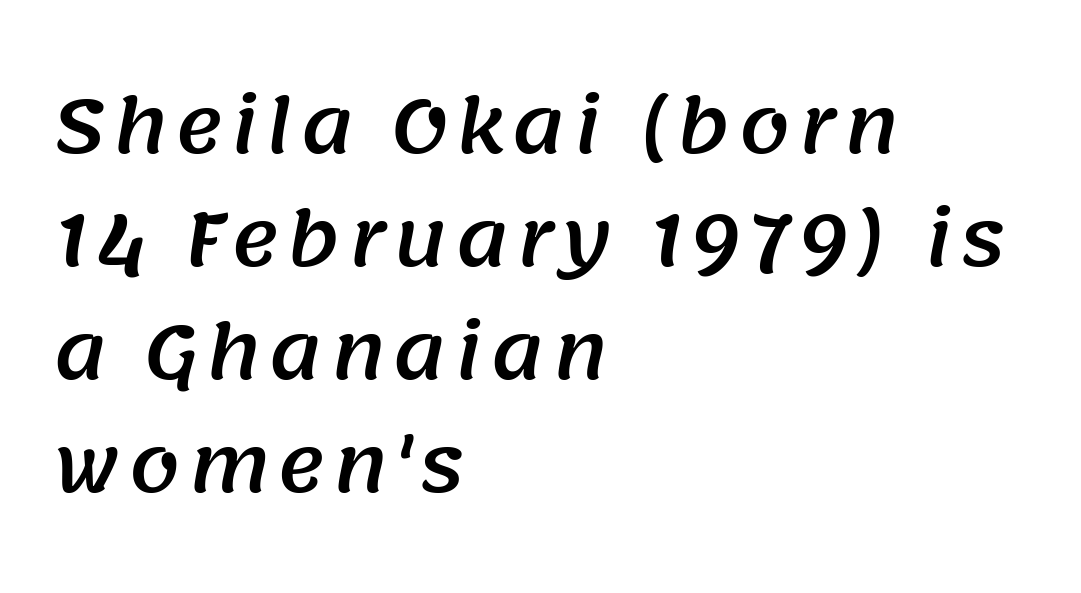
Each new line begins a customary step beneath the previous one. Character widths vary here, with narrow letters taking less room than wide ones. Glance below the letters and you will spot only blank space. Every row of glyphs begins at an identical x-position on the left. The text was rendered using a sans face with plain stroke endings.
